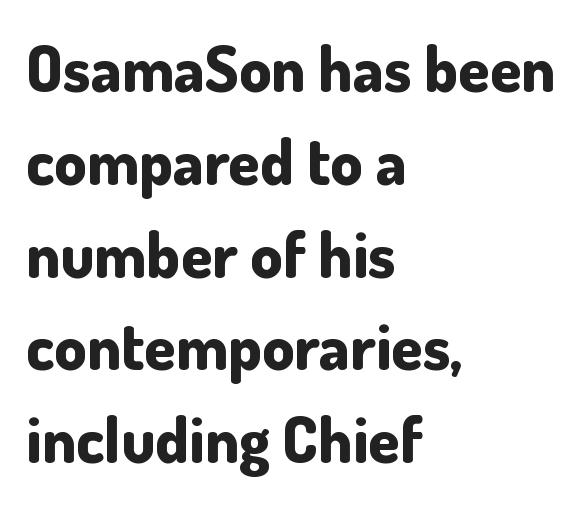
This sample has the flowing, uneven cadence of proportional lettering. Is the type bold? Yes — the strokes are clearly thick and heavy. The lines are quadded left. The text was rendered using a sans face with plain stroke endings.
